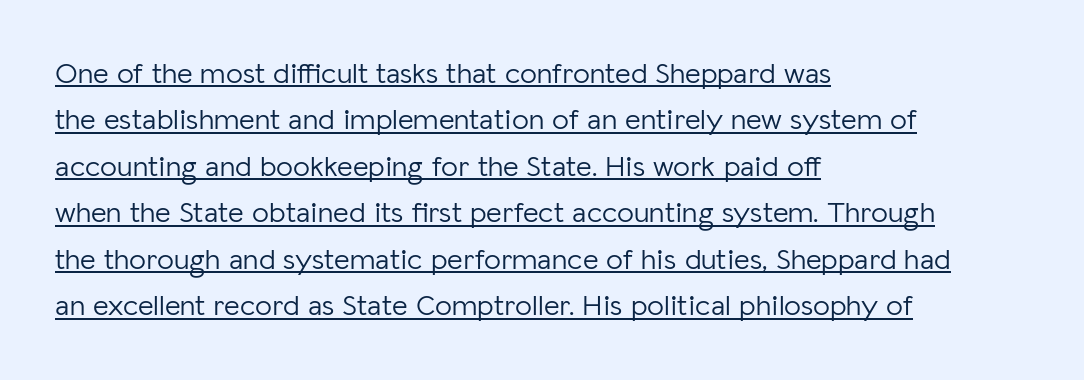
{"serif": "no", "italic": "no", "bold": "no", "weight": "light", "width": "normal", "stroke_contrast": "low", "x_height": "medium", "monospaced": "no", "underline": "yes", "align": "left", "line_spacing": "normal", "line_spacing_ratio": 1.55, "letter_spacing": "normal", "letter_spacing_em": 0.0, "glyph_px": 30}
